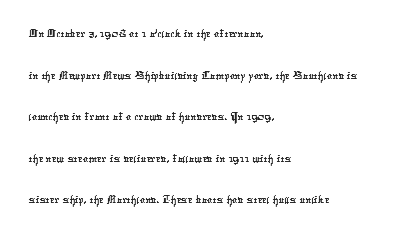
Does the leading feel generous? No, just average. The lines in this sample share a left origin and differ only in where they stop. The specimen omits any rule beneath the text block's lines. The horizontal fit of the characters is conventional and even.
